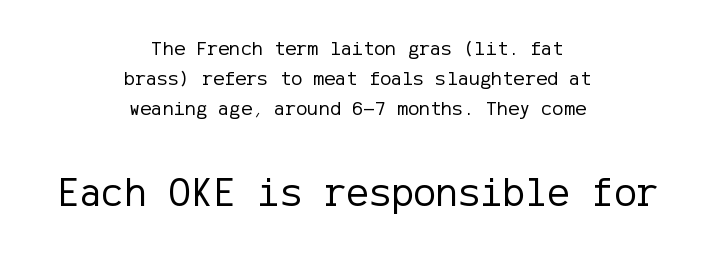
{"serif": "no", "italic": "no", "bold": "no", "weight": "regular", "width": "normal", "stroke_contrast": "low", "x_height": "medium", "underline": "no", "align": "center", "line_spacing": "normal", "line_spacing_ratio": 1.43, "letter_spacing": "normal", "letter_spacing_em": 0.0, "larger_block": "second", "size_ratio": 2.0, "glyph_px": 42}
